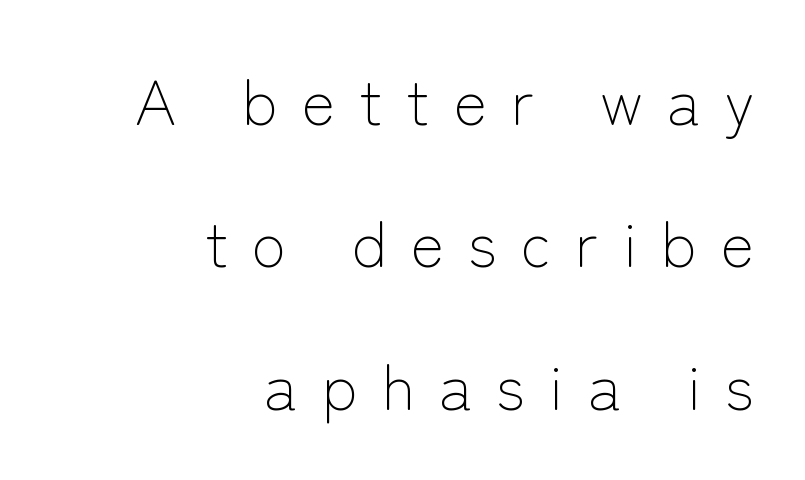
The rendering anchors every line to the right-hand side. Summary of vertical rhythm: relaxed, with wide interline spacing. Font category for this specimen: sans-serif. Upright lettering throughout. This sample uses expanded letter spacing, leaving extra air between glyphs. A clean baseline with only descenders dipping below it.
